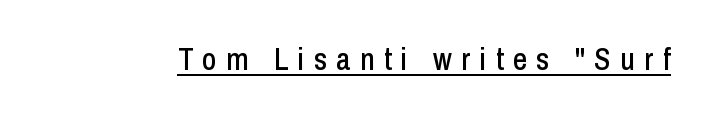
Q: Is the text italic (slanted)? A: No, it is upright.
Q: Is the typeface a serif or a sans-serif typeface? A: Sans-serif.
Q: Is the text underlined? A: Yes.
Q: Is the spacing between letters normal or unusually wide? A: Unusually wide.
Q: Width (condensed, normal, or wide)? A: Condensed.
Q: Stroke contrast? A: Low.
Q: x-height? A: Medium.
Q: Monospaced? A: No.
